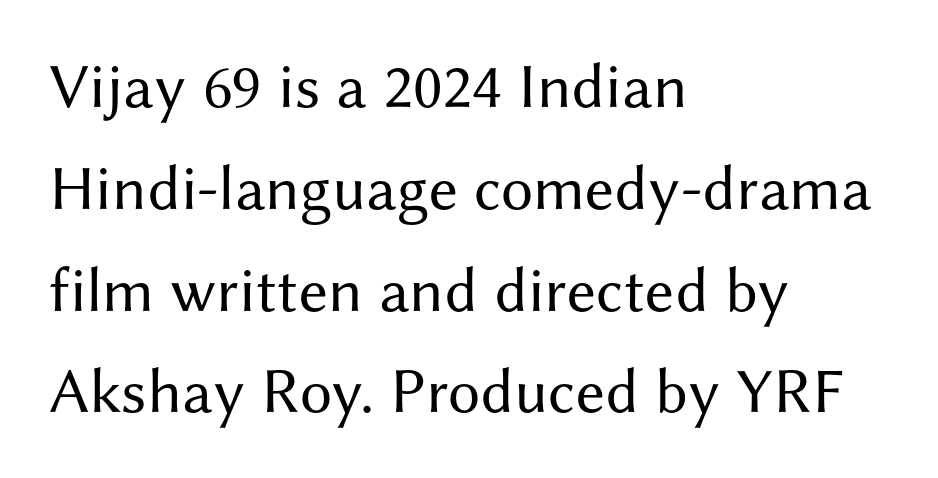
The passage shown stacks its lines at a standard gap. This rendering leaves character spacing at its baseline value. Honestly, there is no underline to notice here at all. A typesetter would mark this as roman, not italic. Does the copy run flush right? No — it runs flush left. Do the characters align in a grid? No, the font is proportional.
